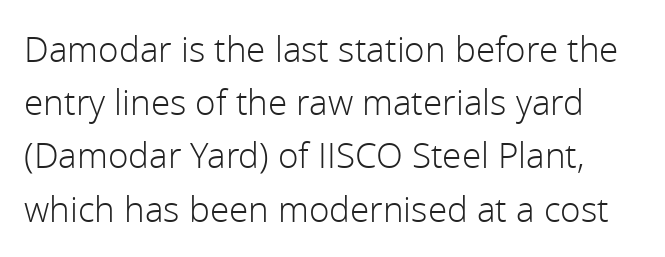
The letters stand upright; this is a roman face. No chunkiness to these letters — they're not bold. What stands out about the letter spacing? Nothing — it is the standard amount. Horizontal bands of white between lines are of average thickness.
